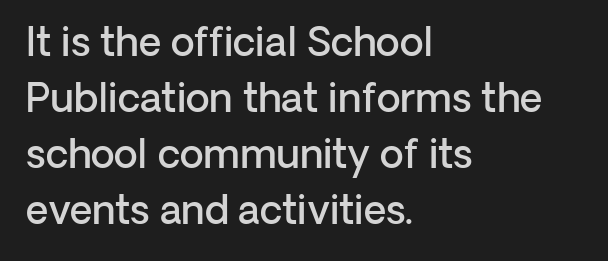
Q: Is the text bold? A: Semi-bold.
Q: Is the text italic (slanted)? A: No, it is upright.
Q: Is the typeface a serif or a sans-serif typeface? A: Sans-serif.
Q: Is the text underlined? A: No.
Q: How is the paragraph aligned? A: Left-aligned.
Q: Is the spacing between letters normal or unusually wide? A: Normal.
Q: Is the spacing between lines tight, normal or loose? A: Normal.
Q: Width (condensed, normal, or wide)? A: Normal.
Q: Stroke contrast? A: Low.
Q: x-height? A: Medium.
Q: Monospaced? A: No.
